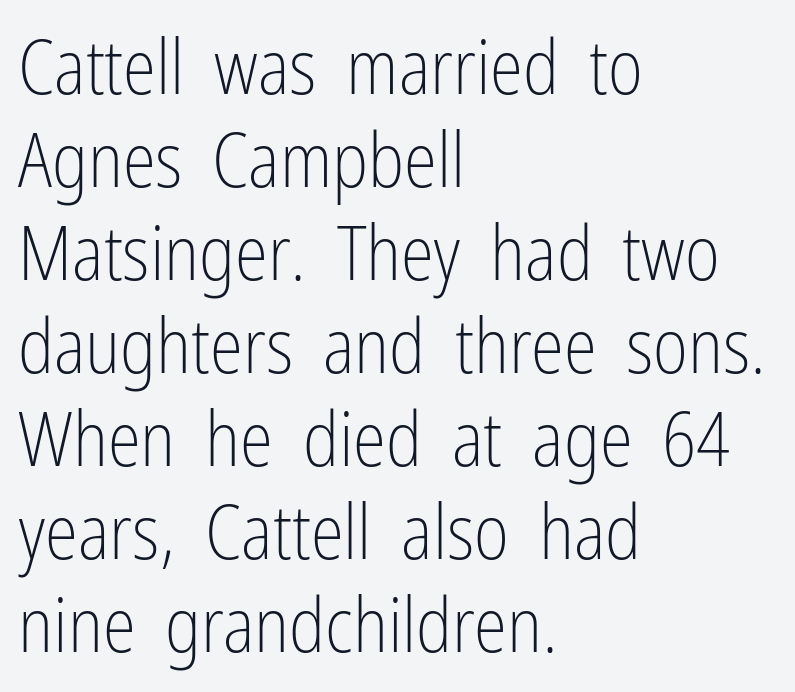
Q: Is the text bold? A: No.
Q: Is the text italic (slanted)? A: No, it is upright.
Q: Is the typeface a serif or a sans-serif typeface? A: Sans-serif.
Q: Is the text underlined? A: No.
Q: How is the paragraph aligned? A: Left-aligned.
Q: Is the spacing between letters normal or unusually wide? A: Normal.
Q: Width (condensed, normal, or wide)? A: Condensed.
Q: Stroke contrast? A: Low.
Q: x-height? A: Medium.
Q: Monospaced? A: No.
